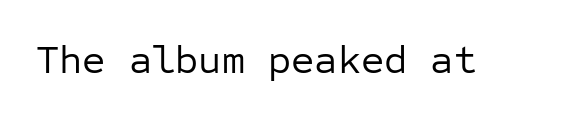
{"serif": "no", "italic": "no", "bold": "no", "weight": "regular", "width": "normal", "stroke_contrast": "low", "x_height": "medium", "monospaced": "yes", "underline": "no", "letter_spacing": "normal", "letter_spacing_em": 0.0, "glyph_px": 40}
